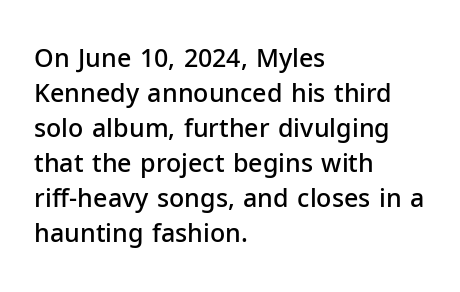
{"italic": "no", "bold": "semi", "underline": "no", "align": "left", "line_spacing": "normal", "line_spacing_ratio": 1.4, "letter_spacing": "normal", "letter_spacing_em": 0.0, "glyph_px": 25}
